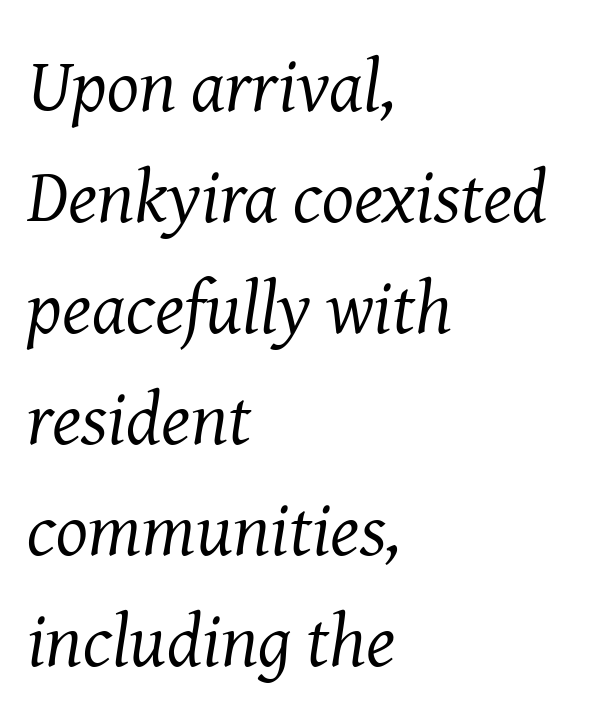
The image shows 75 px regular-weight serif type, italic (leaning right); set left-aligned, normal line spacing (1.48x), normal letter spacing, not underlined; medium stroke contrast and a medium x-height.
